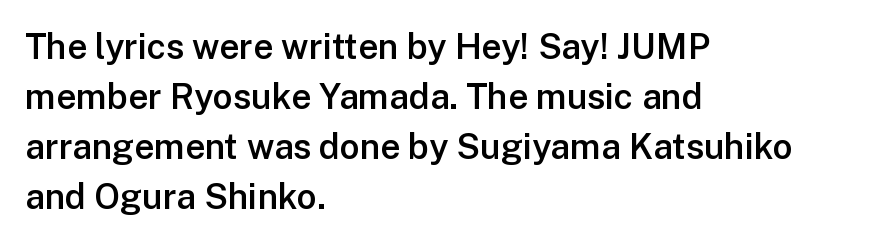
The image shows 35 px semibold sans-serif type, upright; set left-aligned, normal line spacing (1.43x), normal letter spacing, not underlined; low stroke contrast and a medium x-height.
